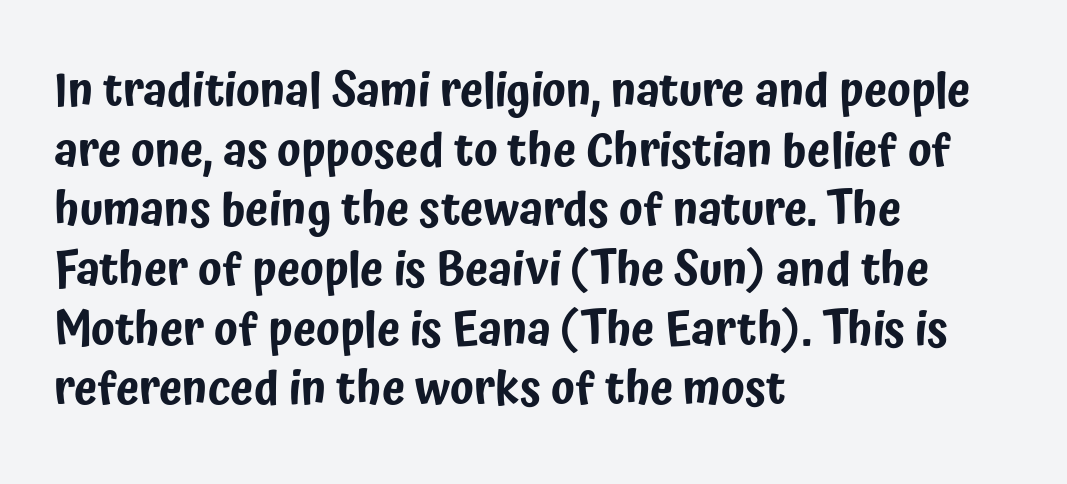
The image shows 47 px condensed sans-serif type, upright; set left-aligned, normal line spacing (1.27x), normal letter spacing, not underlined; low stroke contrast and a medium x-height.
